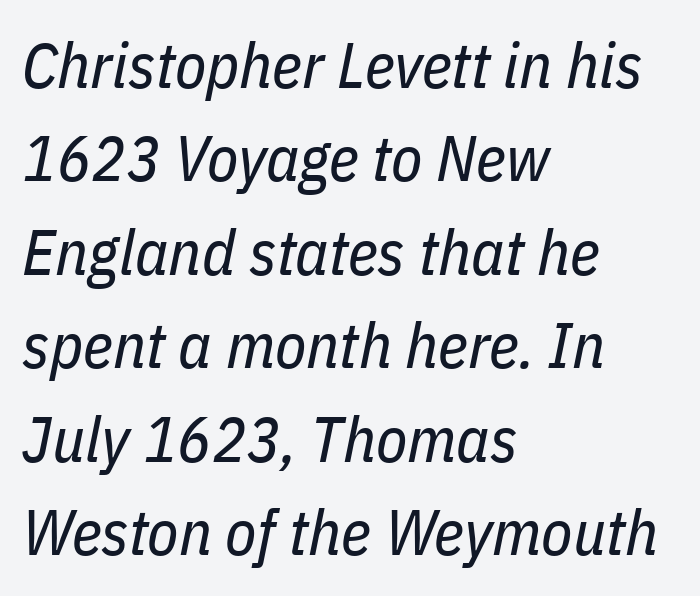
{"italic": "yes", "lean": "right", "slant_degrees": 11, "bold": "no", "weight": "regular", "width": "condensed", "stroke_contrast": "low", "x_height": "medium", "monospaced": "no", "underline": "no", "align": "left", "line_spacing": "normal", "line_spacing_ratio": 1.46, "letter_spacing": "normal", "letter_spacing_em": 0.0, "glyph_px": 64}
